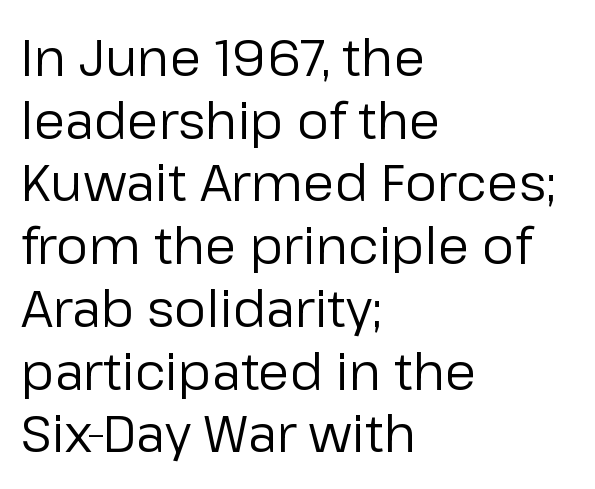
The image shows 51 px regular-weight sans-serif type, upright; set left-aligned, line spacing 1.23x, normal letter spacing, not underlined; low stroke contrast and a medium x-height.
